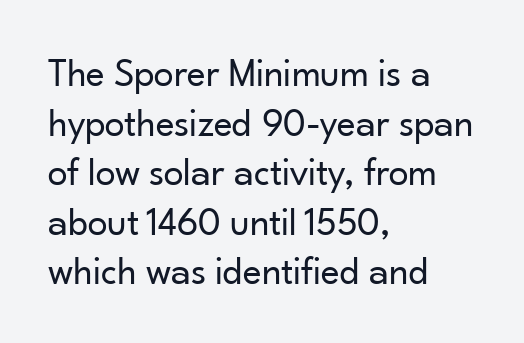
Nothing heavy about these letters — not bold at all. These lines stack with their left ends in a neat column. Looks like regular typesetting: each glyph gets only the width it needs. The designer went with a sans here, leaving each stem footless. Look at the tracking — it's just the regular setting, nothing added.
